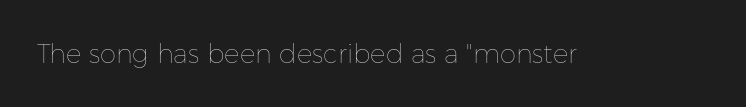
A roman cut, with each character standing at attention. Decoration check: the copy has no underline. The gaps between neighbouring characters are ordinary and unremarkable. Bold? No — there's no thickening of the strokes.
